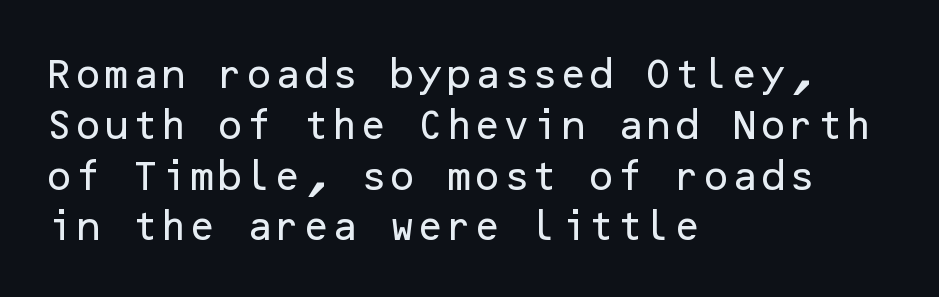
Descender tails drop into unmarked territory. Layout note: lines flush left. Reading down the column, the eye jumps a familiar distance to each next line. The line texture is even and compact thanks to regular tracking. Quick note: not italic, upright. Observe the absence of serifs on each vertical stroke in this sample.
